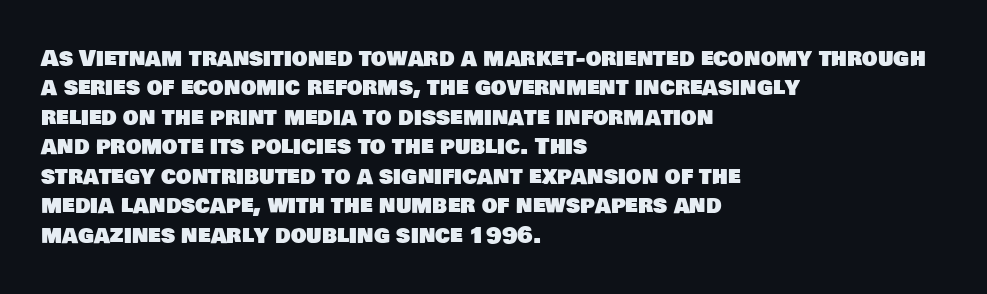
{"underline": "no", "align": "left", "line_spacing": "normal", "line_spacing_ratio": 1.34, "letter_spacing": "normal", "letter_spacing_em": 0.0, "glyph_px": 22}
